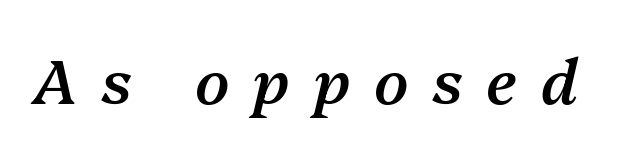
{"italic": "yes", "lean": "right", "slant_degrees": 13, "bold": "semi", "weight": "semibold", "width": "normal", "stroke_contrast": "medium", "x_height": "medium", "monospaced": "no", "underline": "no", "letter_spacing": "wide", "letter_spacing_em": 0.39, "glyph_px": 62}
